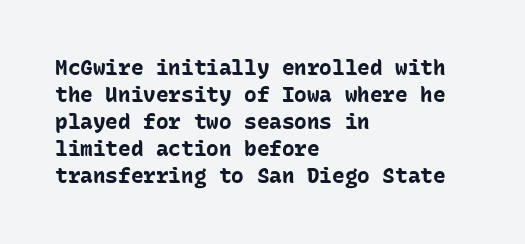
Which margin do the lines hug? The left one — the right edge is uneven. The foot of each line stays bare and open. Strokes here are thick enough to call this a true bold. Does the lettering tilt? It doesn't — this is upright. You could call the tracking neutral — neither tight nor loose. Interline gaps are of average width in this sample.
